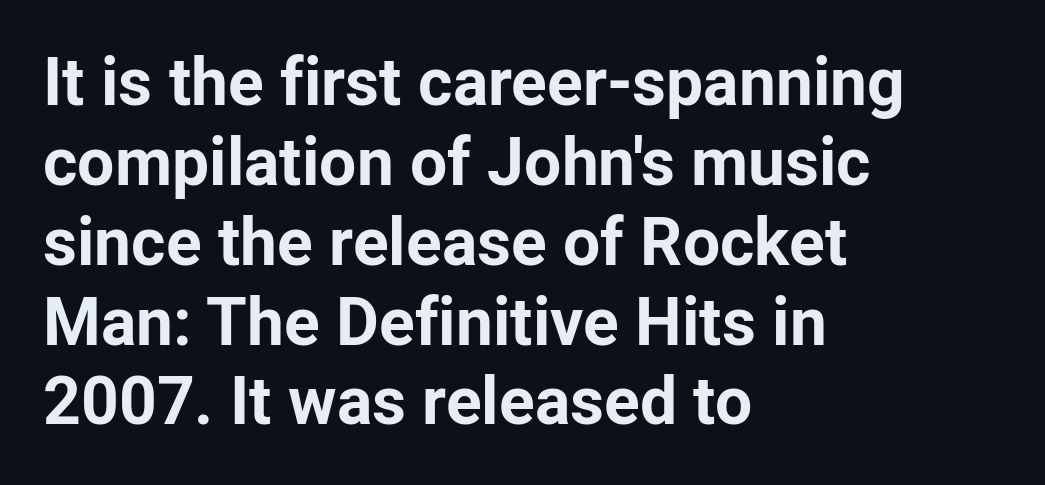
The image shows 66 px bold sans-serif type, upright; set left-aligned, line spacing 1.21x, normal letter spacing, not underlined; low stroke contrast and a medium x-height.
